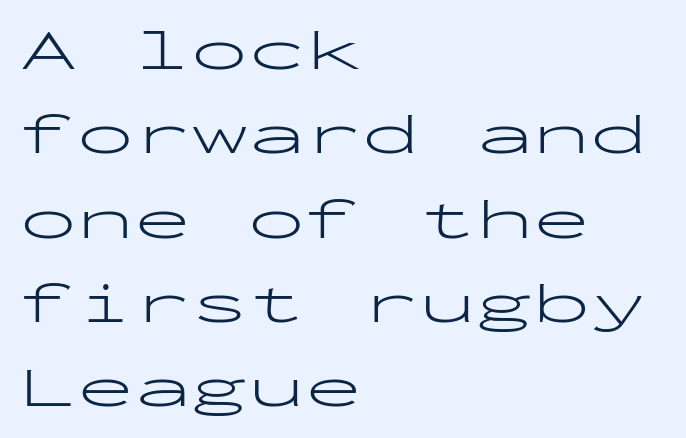
{"serif": "no", "italic": "no", "bold": "no", "weight": "light", "width": "wide", "stroke_contrast": "low", "x_height": "medium", "monospaced": "yes", "underline": "no", "align": "left", "line_spacing": "normal", "line_spacing_ratio": 1.48, "letter_spacing": "normal", "letter_spacing_em": 0.0, "glyph_px": 57}
